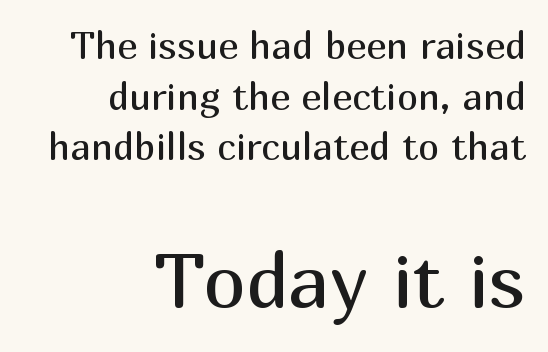
Q: Is the text bold? A: No.
Q: Is the text italic (slanted)? A: No, it is upright.
Q: Is the typeface a serif or a sans-serif typeface? A: Sans-serif.
Q: Is the text underlined? A: No.
Q: How is the paragraph aligned? A: Right-aligned.
Q: Is the spacing between letters normal or unusually wide? A: Normal.
Q: Is the spacing between lines tight, normal or loose? A: Normal.
Q: Which block of text is set in a larger size, the first (top) or the second (bottom)? A: The second (bottom) one.
Q: Width (condensed, normal, or wide)? A: Normal.
Q: Stroke contrast? A: Medium.
Q: x-height? A: Medium.
Q: Monospaced? A: No.
